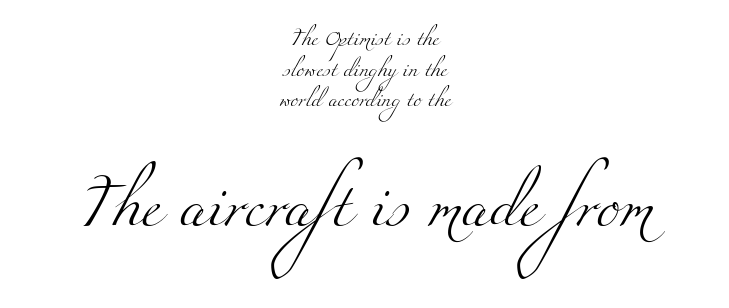
Q: Is the text bold? A: No.
Q: Is the text underlined? A: No.
Q: How is the paragraph aligned? A: Centered.
Q: Is the spacing between letters normal or unusually wide? A: Normal.
Q: Is the spacing between lines tight, normal or loose? A: Loose.
Q: Which block of text is set in a larger size, the first (top) or the second (bottom)? A: The second (bottom) one.
Q: Width (condensed, normal, or wide)? A: Wide.
Q: Stroke contrast? A: Medium.
Q: x-height? A: Small.
Q: Monospaced? A: No.
